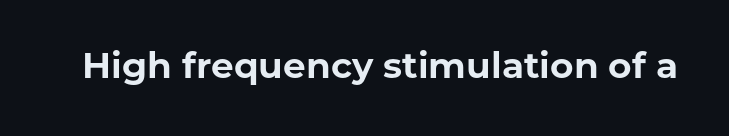
The image shows 36 px bold sans-serif type, upright; set normal letter spacing, not underlined; low stroke contrast and a medium x-height.
